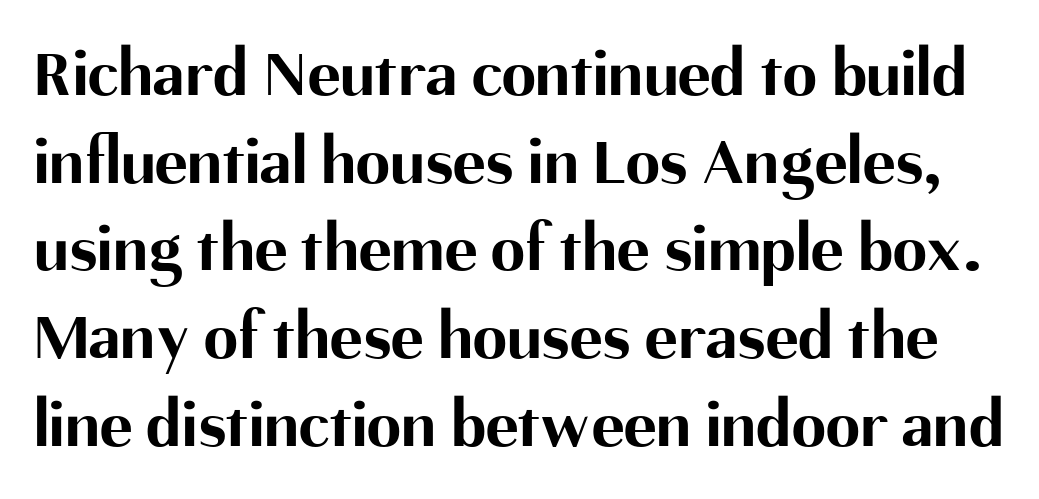
{"serif": "no", "italic": "no", "bold": "yes", "weight": "bold", "width": "normal", "stroke_contrast": "medium", "x_height": "medium", "monospaced": "no", "underline": "no", "line_spacing": "normal", "line_spacing_ratio": 1.27, "letter_spacing": "normal", "letter_spacing_em": 0.0, "glyph_px": 69}
